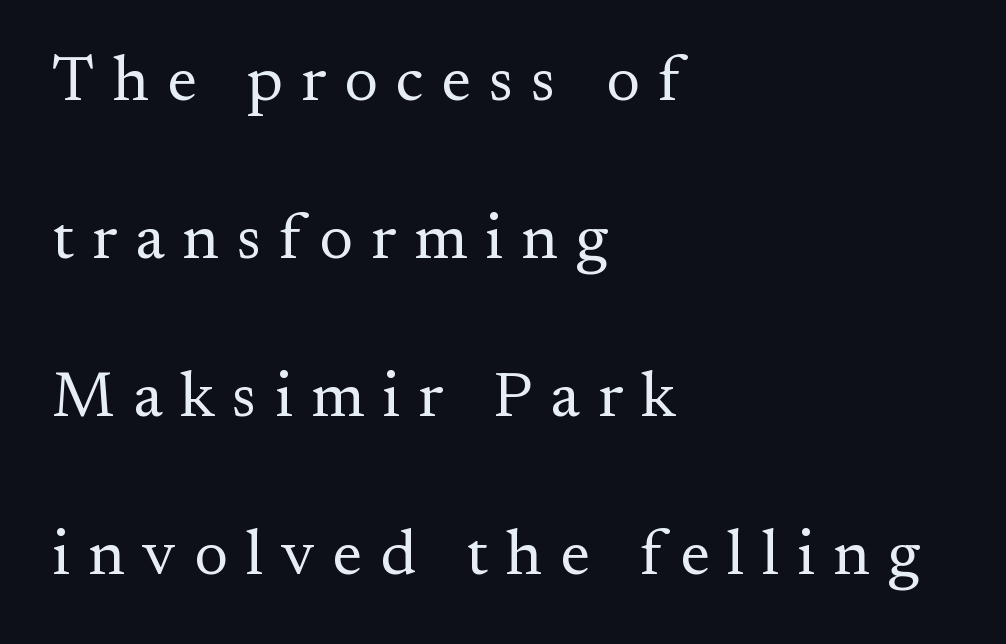
{"serif": "yes", "italic": "no", "bold": "no", "weight": "regular", "width": "normal", "stroke_contrast": "medium", "x_height": "small", "monospaced": "no", "underline": "no", "align": "left", "line_spacing": "loose", "line_spacing_ratio": 2.47, "letter_spacing": "wide", "letter_spacing_em": 0.28, "glyph_px": 64}
